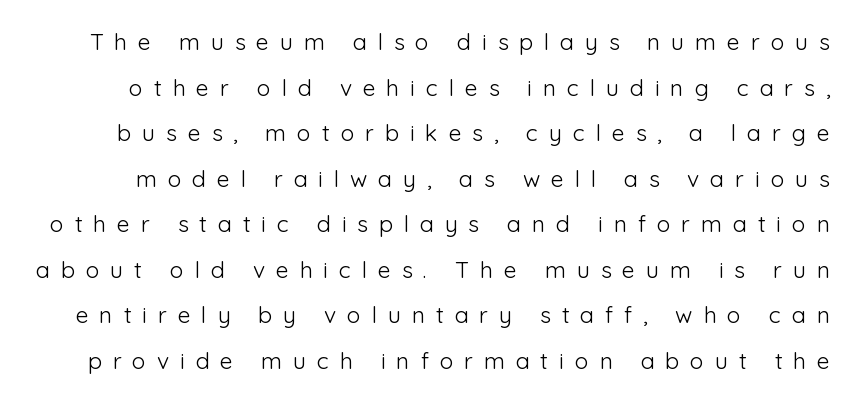
The image shows 23 px text type, upright; set loose line spacing (1.98x), unusually wide letter spacing (+0.47 em), not underlined.
